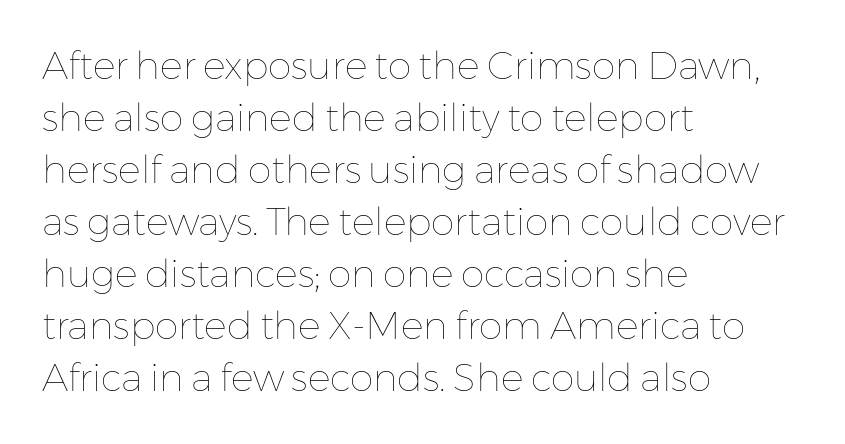
{"italic": "no", "bold": "no", "weight": "thin", "width": "normal", "stroke_contrast": "low", "x_height": "medium", "monospaced": "no", "underline": "no", "align": "left", "line_spacing": "normal", "line_spacing_ratio": 1.37, "letter_spacing": "normal", "letter_spacing_em": 0.0, "glyph_px": 38}
